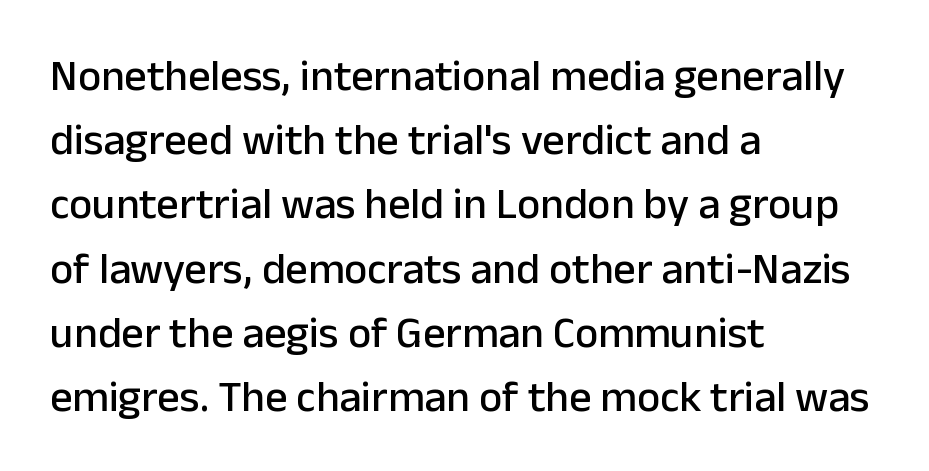
The image shows 44 px sans-serif type, upright; set left-aligned, normal line spacing (1.46x), normal letter spacing, not underlined; low stroke contrast and a medium x-height.
